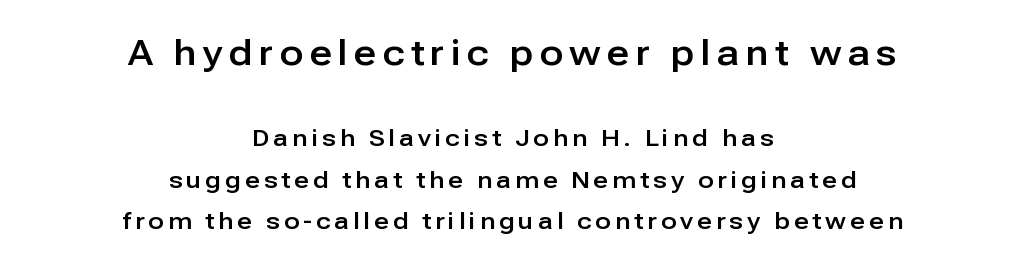
The image shows 35 px sans-serif type, upright; set centered, line spacing 1.82x, not underlined; the first (top) block is 1.52x larger; low stroke contrast and a medium x-height.
